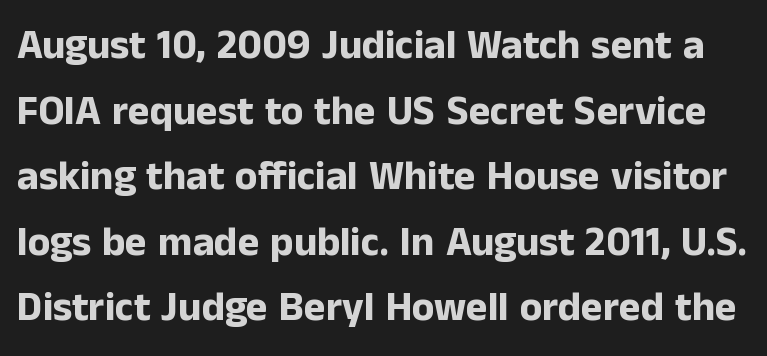
The image shows 41 px bold sans-serif type, upright; set normal line spacing (1.6x), normal letter spacing, not underlined; low stroke contrast and a medium x-height.
